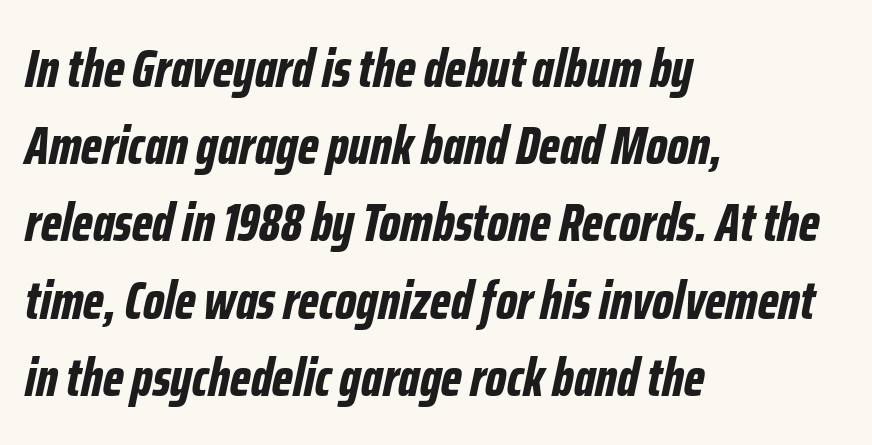
{"italic": "yes", "lean": "right", "slant_degrees": 12, "bold": "yes", "weight": "bold", "width": "condensed", "stroke_contrast": "low", "x_height": "medium", "monospaced": "no", "underline": "no", "align": "left", "line_spacing": "normal", "line_spacing_ratio": 1.43, "letter_spacing": "normal", "letter_spacing_em": 0.0, "glyph_px": 54}
